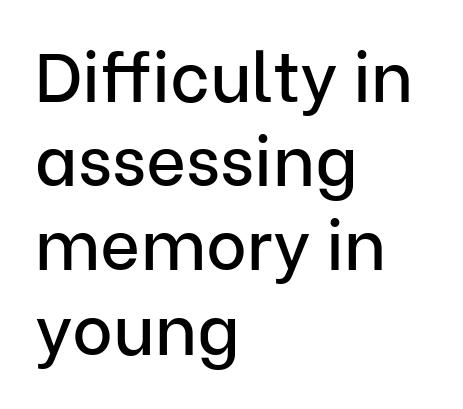
Q: Is the text italic (slanted)? A: No, it is upright.
Q: Is the typeface a serif or a sans-serif typeface? A: Sans-serif.
Q: Is the text underlined? A: No.
Q: How is the paragraph aligned? A: Left-aligned.
Q: Is the spacing between letters normal or unusually wide? A: Normal.
Q: Width (condensed, normal, or wide)? A: Normal.
Q: Stroke contrast? A: Low.
Q: x-height? A: Medium.
Q: Monospaced? A: No.
